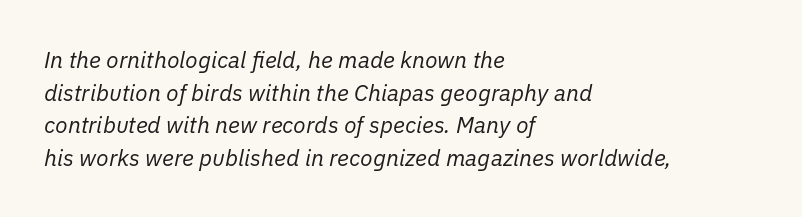
The image shows 23 px text type, italic (leaning right); set left-aligned, normal line spacing (1.42x), normal letter spacing, not underlined.
